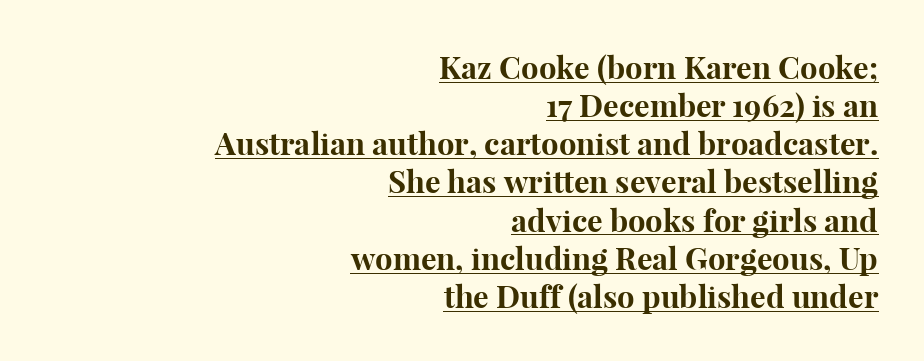
{"serif": "yes", "italic": "no", "bold": "yes", "weight": "bold", "width": "normal", "stroke_contrast": "high", "x_height": "medium", "monospaced": "no", "underline": "yes", "align": "right", "line_spacing_ratio": 1.23, "letter_spacing": "normal", "letter_spacing_em": 0.0, "glyph_px": 31}
